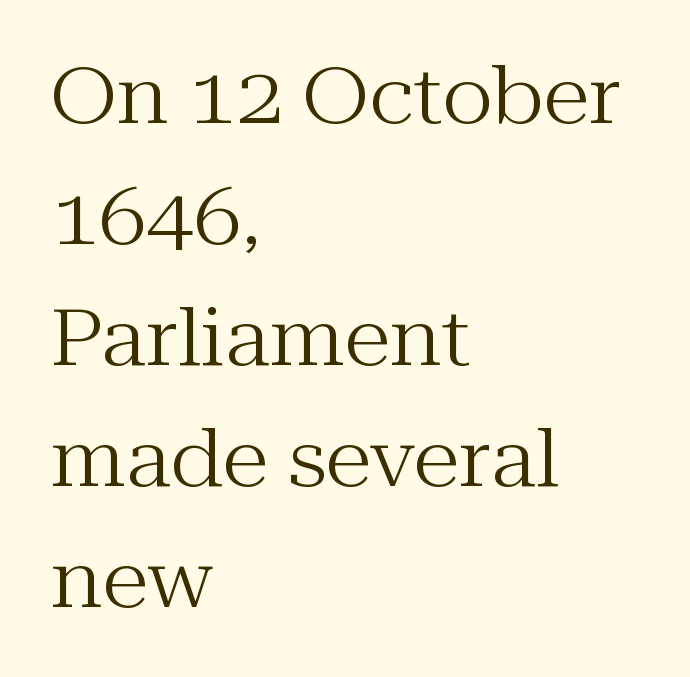
Q: Is the text bold? A: No.
Q: Is the text italic (slanted)? A: No, it is upright.
Q: Is the typeface a serif or a sans-serif typeface? A: Serif.
Q: Is the text underlined? A: No.
Q: How is the paragraph aligned? A: Left-aligned.
Q: Is the spacing between letters normal or unusually wide? A: Normal.
Q: Is the spacing between lines tight, normal or loose? A: Normal.
Q: Width (condensed, normal, or wide)? A: Normal.
Q: Stroke contrast? A: Medium.
Q: x-height? A: Medium.
Q: Monospaced? A: No.
